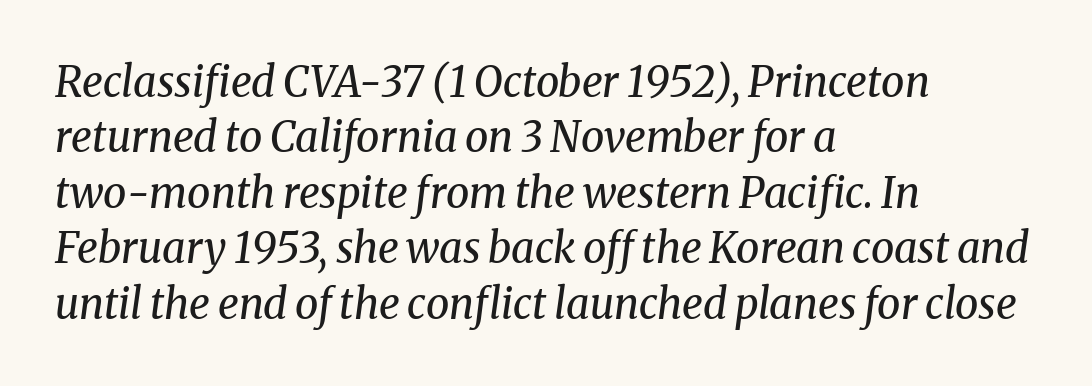
Q: Is the text bold? A: No.
Q: Is the text italic (slanted)? A: Yes, it leans right by about 8 degrees.
Q: Is the typeface a serif or a sans-serif typeface? A: Serif.
Q: Is the text underlined? A: No.
Q: How is the paragraph aligned? A: Left-aligned.
Q: Is the spacing between letters normal or unusually wide? A: Normal.
Q: Is the spacing between lines tight, normal or loose? A: Normal.
Q: Width (condensed, normal, or wide)? A: Normal.
Q: Stroke contrast? A: Medium.
Q: x-height? A: Medium.
Q: Monospaced? A: No.
